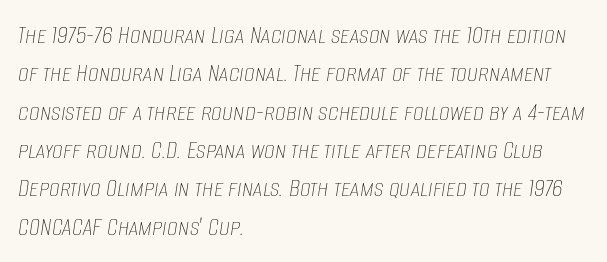
Compared with typical paragraphs, the rows here are spaced about the same. Letters rest on an invisible, unmarked baseline. A typesetter would mark this as italic. These lines are set flush left with a ragged right edge. Caption: face not bold, strokes unweighted.
